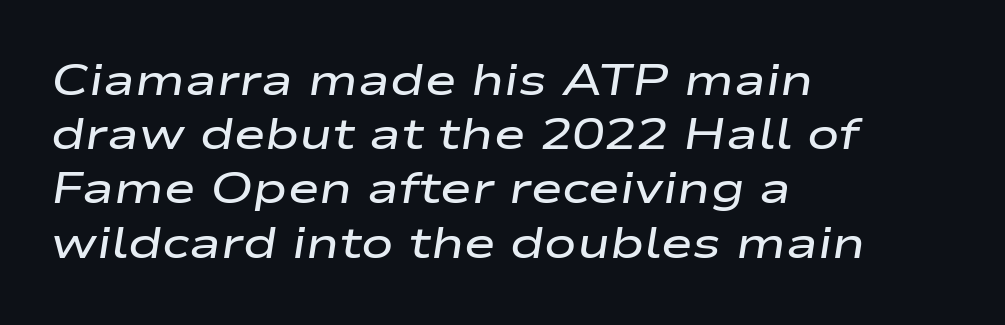
Q: Is the text bold? A: Semi-bold.
Q: Is the text italic (slanted)? A: Yes, it leans right by about 9 degrees.
Q: Is the text underlined? A: No.
Q: How is the paragraph aligned? A: Left-aligned.
Q: Is the spacing between letters normal or unusually wide? A: Normal.
Q: Is the spacing between lines tight, normal or loose? A: Normal.
Q: Width (condensed, normal, or wide)? A: Wide.
Q: Stroke contrast? A: Low.
Q: x-height? A: Medium.
Q: Monospaced? A: No.
